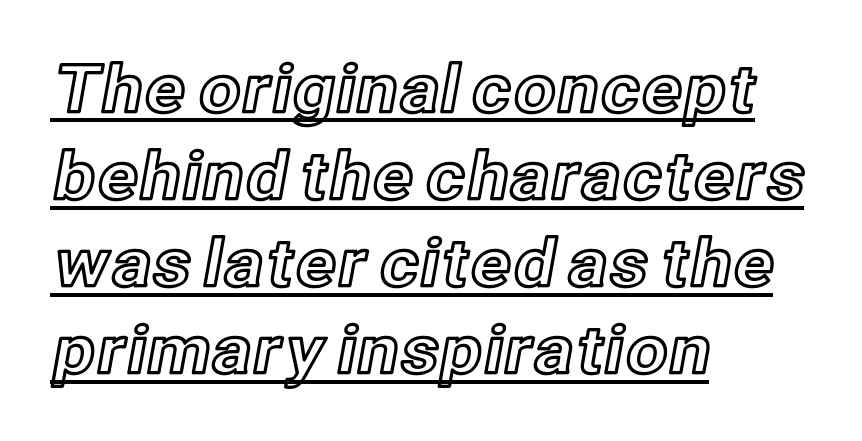
Q: Is the text italic (slanted)? A: Yes.
Q: Is the text underlined? A: Yes.
Q: How is the paragraph aligned? A: Left-aligned.
Q: Is the spacing between letters normal or unusually wide? A: Normal.
Q: Is the spacing between lines tight, normal or loose? A: Normal.
Q: Width (condensed, normal, or wide)? A: Normal.
Q: x-height? A: Medium.
Q: Monospaced? A: No.
